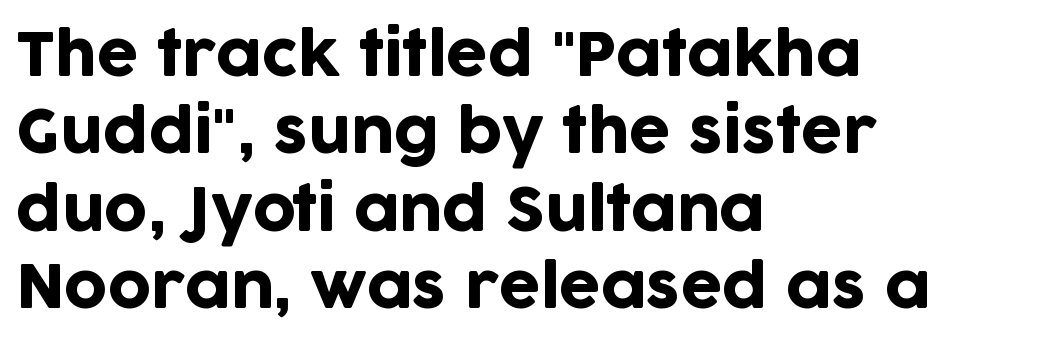
Proportional: the letters do not fall into vertical columns. Letterform terminals end flat and unadorned throughout the passage. The leading is moderate, giving the passage an even texture. Here the glyphs are tracked normally, forming tight word shapes. No word sits above an underline. The type sits square on the baseline with zero lean.
